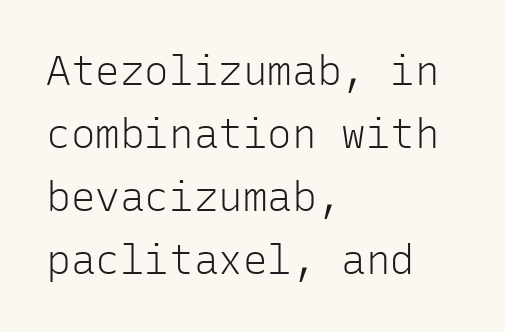
The image shows 41 px light sans-serif type, upright, monospaced; set left-aligned, normal line spacing (1.54x), normal letter spacing, not underlined; low stroke contrast and a medium x-height.
